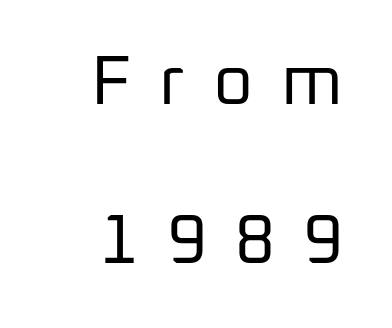
The image shows 69 px regular-weight sans-serif type, upright; set loose line spacing (2.31x), unusually wide letter spacing (+0.41 em), not underlined; low stroke contrast and a medium x-height.
